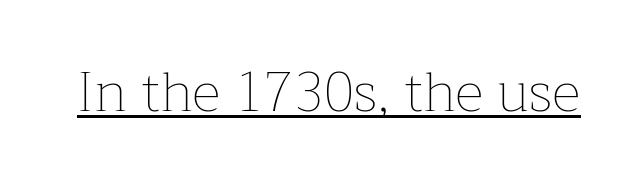
The image shows 55 px thin type, upright; set normal letter spacing, underlined; low stroke contrast and a medium x-height.
